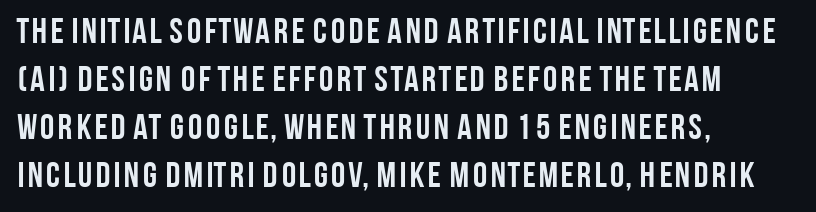
Q: Is the text bold? A: Yes.
Q: Is the text italic (slanted)? A: No, it is upright.
Q: Is the typeface a serif or a sans-serif typeface? A: Sans-serif.
Q: Is the text underlined? A: No.
Q: How is the paragraph aligned? A: Left-aligned.
Q: Is the spacing between letters normal or unusually wide? A: Normal.
Q: Is the spacing between lines tight, normal or loose? A: Normal.
Q: Width (condensed, normal, or wide)? A: Condensed.
Q: Stroke contrast? A: Low.
Q: x-height? A: Large.
Q: Monospaced? A: No.
